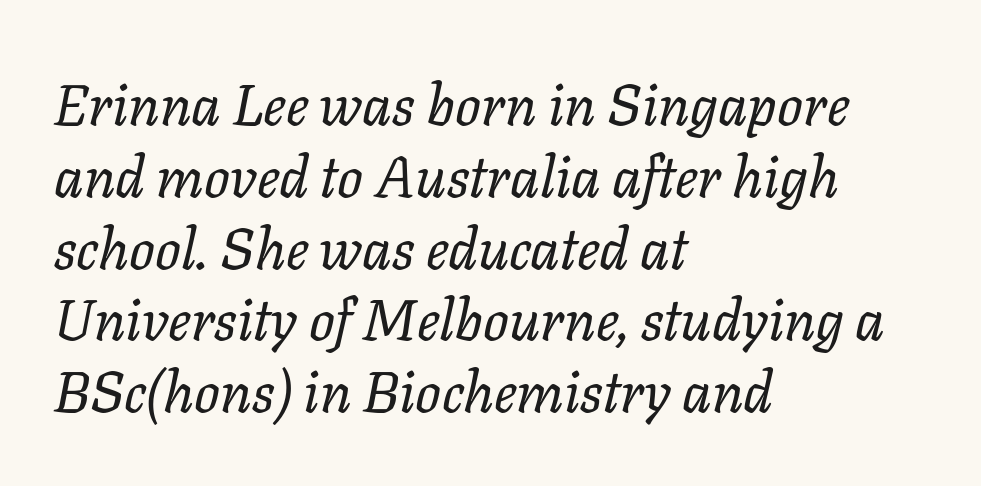
The image shows 57 px regular-weight type, italic (leaning right); set left-aligned, normal line spacing (1.26x), normal letter spacing, not underlined; low stroke contrast and a medium x-height.
